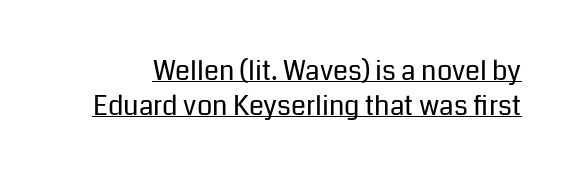
Q: Is the text bold? A: No.
Q: Is the text italic (slanted)? A: No, it is upright.
Q: Is the text underlined? A: Yes.
Q: Is the spacing between letters normal or unusually wide? A: Normal.
Q: Is the spacing between lines tight, normal or loose? A: Normal.
